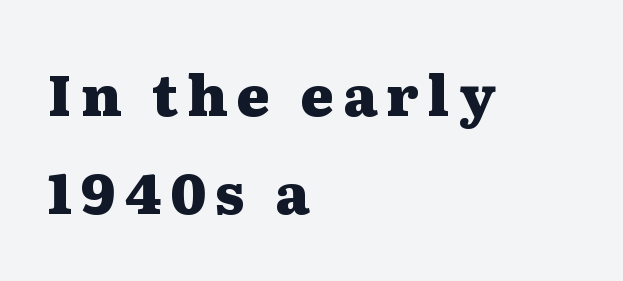
Every letter is thick-stroked: bold, no question. The letters advance in unequal steps, a hallmark of proportional type. Every stem runs plumb, perpendicular to the baseline. A classic flush-left, rag-right setting is used for this passage.
